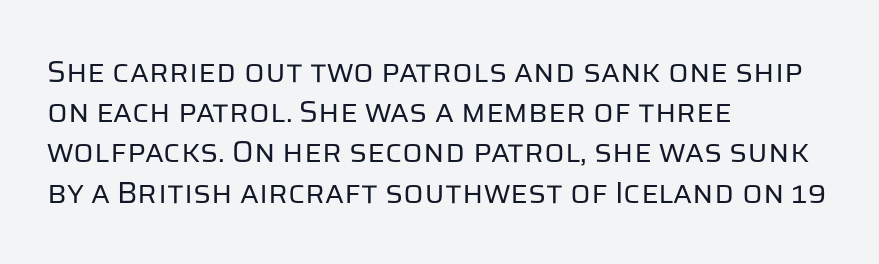
Q: Is the text bold? A: No.
Q: Is the text italic (slanted)? A: No, it is upright.
Q: Is the typeface a serif or a sans-serif typeface? A: Sans-serif.
Q: Is the text underlined? A: No.
Q: How is the paragraph aligned? A: Left-aligned.
Q: Is the spacing between letters normal or unusually wide? A: Normal.
Q: Is the spacing between lines tight, normal or loose? A: Normal.
Q: Width (condensed, normal, or wide)? A: Normal.
Q: Stroke contrast? A: Low.
Q: x-height? A: Large.
Q: Monospaced? A: No.
